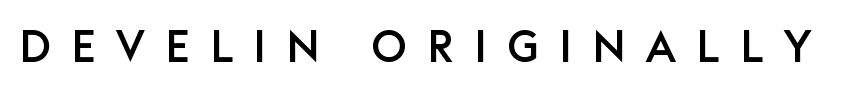
Q: Is the text italic (slanted)? A: No, it is upright.
Q: Is the typeface a serif or a sans-serif typeface? A: Sans-serif.
Q: Is the text underlined? A: No.
Q: Is the spacing between letters normal or unusually wide? A: Unusually wide.
Q: Width (condensed, normal, or wide)? A: Normal.
Q: Stroke contrast? A: Low.
Q: x-height? A: Large.
Q: Monospaced? A: No.
